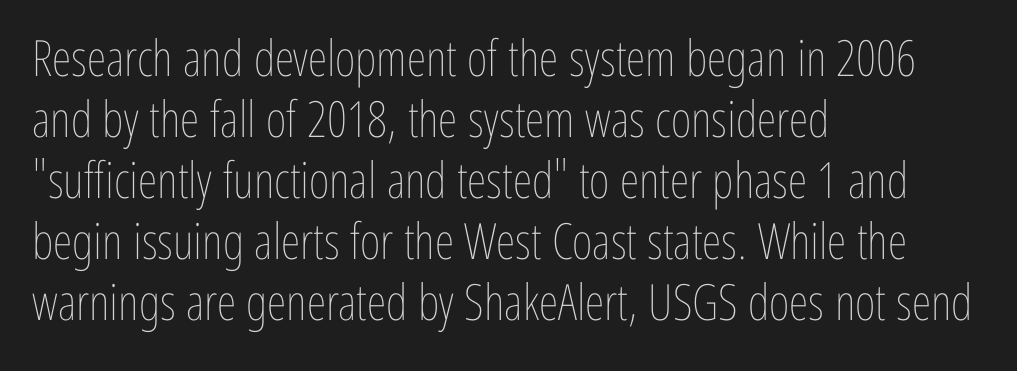
{"italic": "no", "bold": "no", "weight": "thin", "width": "condensed", "stroke_contrast": "low", "x_height": "medium", "monospaced": "no", "underline": "no", "align": "left", "line_spacing_ratio": 1.22, "letter_spacing": "normal", "letter_spacing_em": 0.0, "glyph_px": 50}
